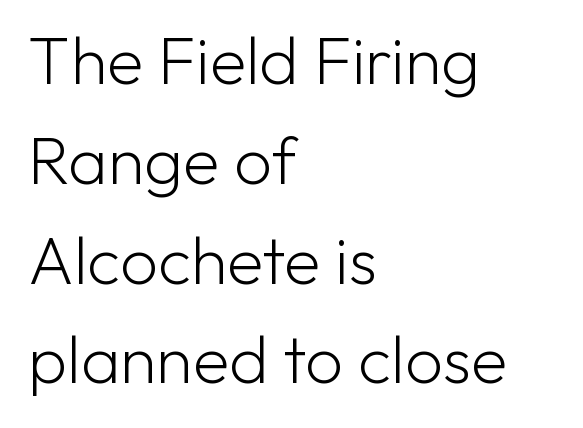
Horizontal bands of white between lines are of average thickness. Bold? No — there's no thickening of the strokes. The letters stand upright; this is a roman face. A student would call this left alignment; a typographer would say flush left, rag right. This sample has the flowing, uneven cadence of proportional lettering.
